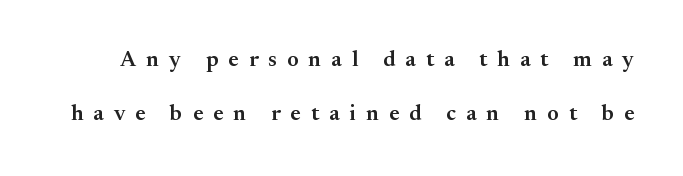
{"italic": "no", "bold": "semi", "underline": "no", "line_spacing": "loose", "line_spacing_ratio": 2.47, "letter_spacing": "wide", "letter_spacing_em": 0.46, "glyph_px": 22}
